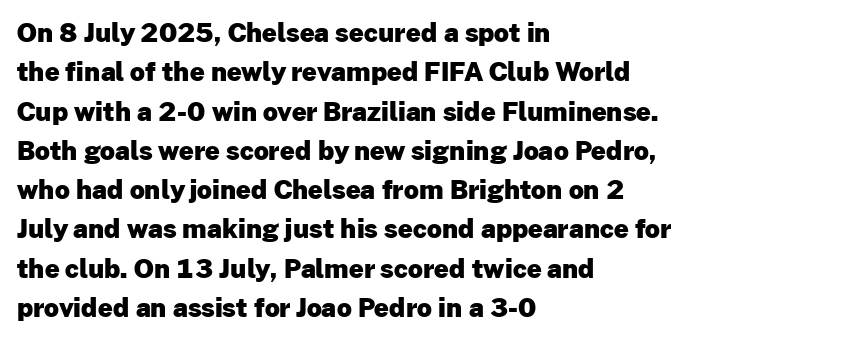
{"italic": "no", "bold": "yes", "underline": "no", "align": "left", "line_spacing": "normal", "line_spacing_ratio": 1.51, "letter_spacing": "normal", "letter_spacing_em": 0.0, "glyph_px": 26}
